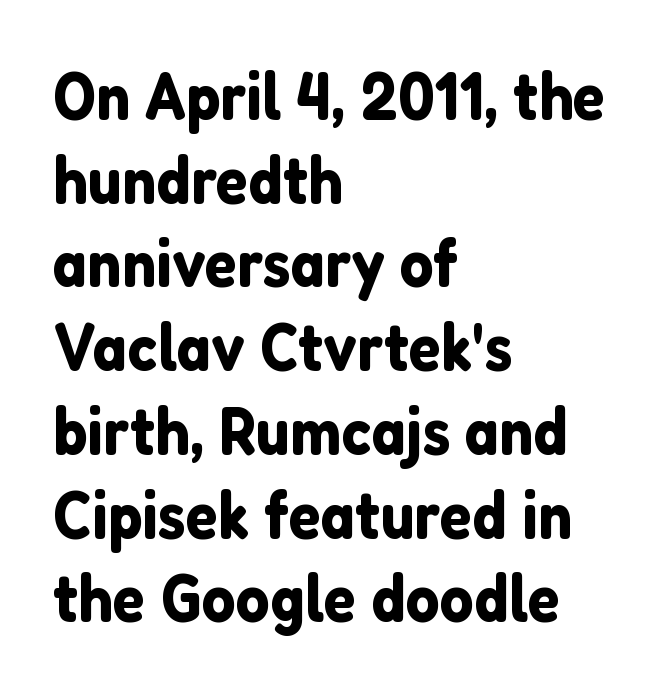
{"serif": "no", "italic": "no", "width": "normal", "stroke_contrast": "low", "x_height": "medium", "monospaced": "no", "underline": "no", "align": "left", "line_spacing": "normal", "line_spacing_ratio": 1.25, "letter_spacing": "normal", "letter_spacing_em": 0.0, "glyph_px": 67}
